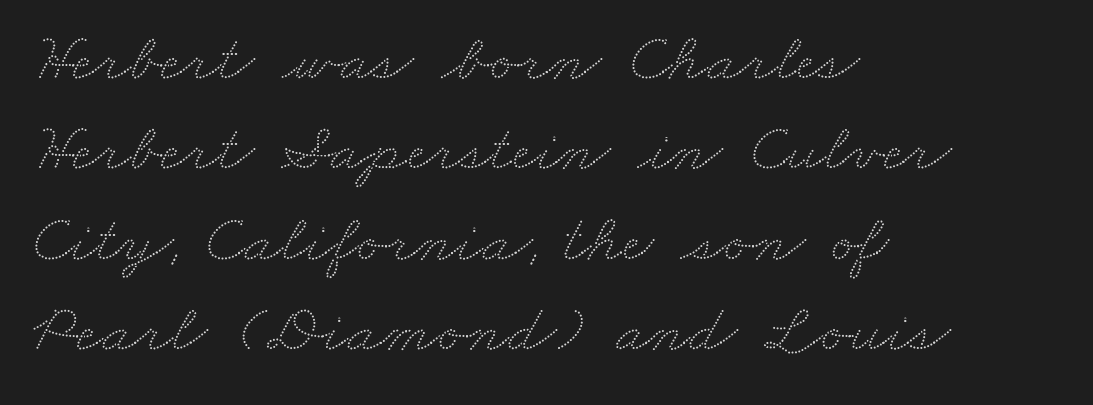
Each letter keeps its own natural width here, so spacing adapts to shape. No word sits above an underline. Which margin do the lines hug? The left one — the right edge is uneven. You could call the tracking neutral — neither tight nor loose.
